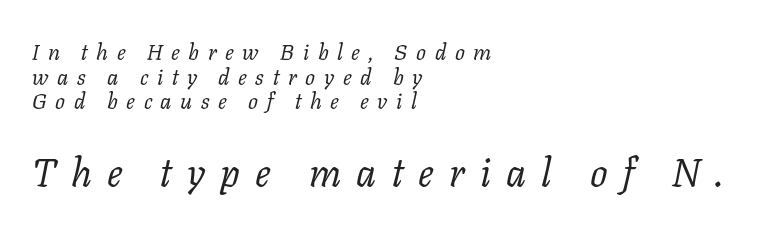
Q: Is the text bold? A: No.
Q: Is the text italic (slanted)? A: Yes, it leans right by about 11 degrees.
Q: Is the typeface a serif or a sans-serif typeface? A: Serif.
Q: Is the text underlined? A: No.
Q: How is the paragraph aligned? A: Left-aligned.
Q: Is the spacing between letters normal or unusually wide? A: Unusually wide.
Q: Is the spacing between lines tight, normal or loose? A: Tight.
Q: Which block of text is set in a larger size, the first (top) or the second (bottom)? A: The second (bottom) one.
Q: Width (condensed, normal, or wide)? A: Normal.
Q: Stroke contrast? A: Low.
Q: x-height? A: Medium.
Q: Monospaced? A: No.
